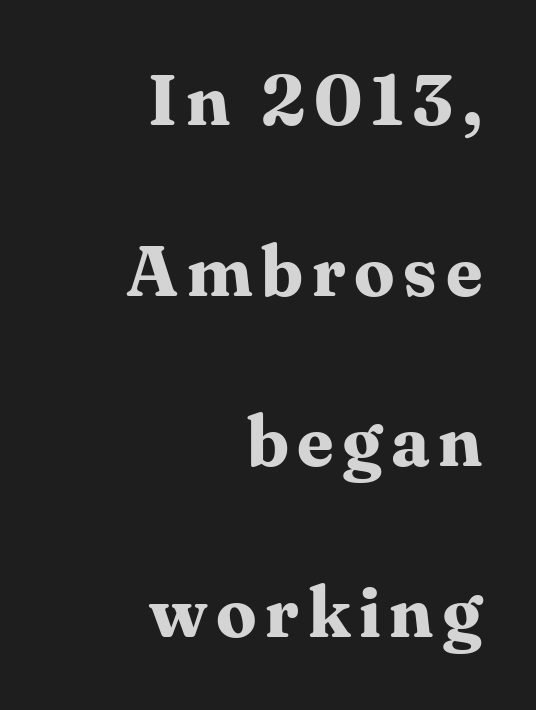
The image shows 72 px bold serif type, upright; set right-aligned, loose line spacing (2.37x), not underlined; medium stroke contrast and a medium x-height.
